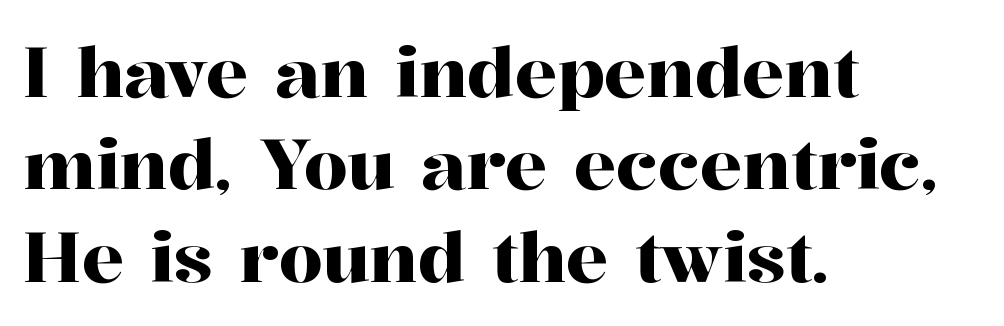
Q: Is the text italic (slanted)? A: No, it is upright.
Q: Is the typeface a serif or a sans-serif typeface? A: Serif.
Q: Is the text underlined? A: No.
Q: How is the paragraph aligned? A: Left-aligned.
Q: Is the spacing between letters normal or unusually wide? A: Normal.
Q: Is the spacing between lines tight, normal or loose? A: Normal.
Q: Width (condensed, normal, or wide)? A: Normal.
Q: Stroke contrast? A: High.
Q: x-height? A: Medium.
Q: Monospaced? A: No.
